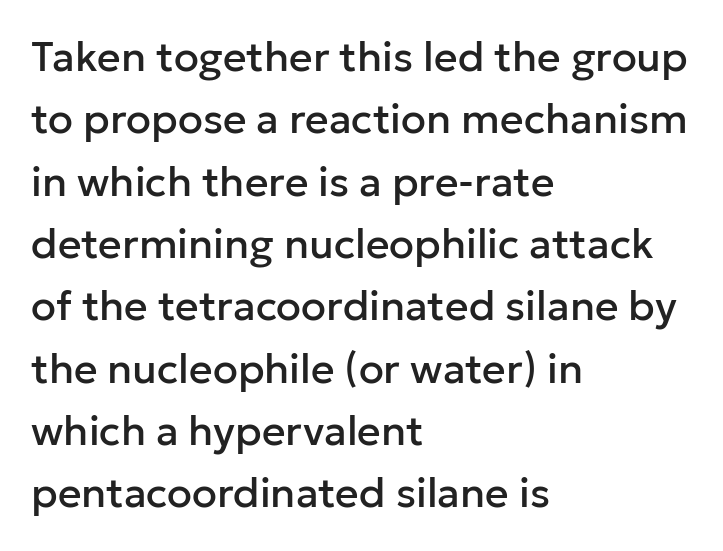
The image shows 41 px sans-serif type, upright; set left-aligned, normal line spacing (1.52x), normal letter spacing, not underlined; low stroke contrast and a medium x-height.
